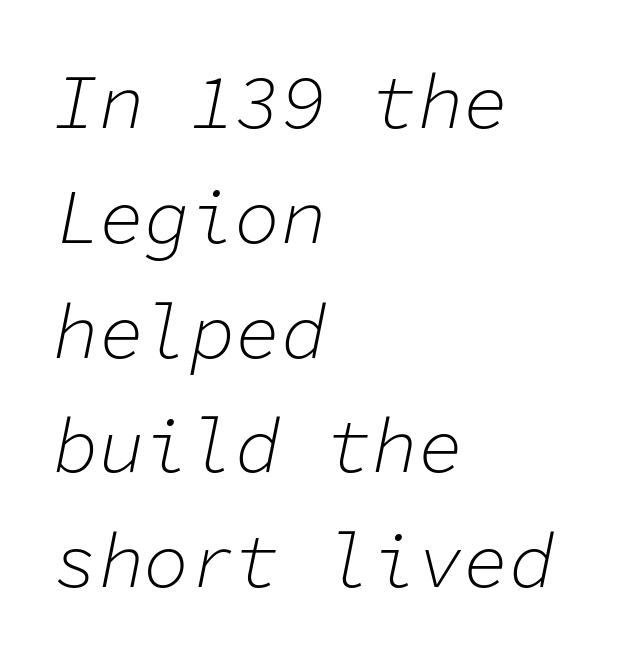
{"italic": "yes", "lean": "right", "slant_degrees": 11, "bold": "no", "weight": "light", "width": "normal", "stroke_contrast": "low", "x_height": "medium", "monospaced": "yes", "underline": "no", "align": "left", "line_spacing": "normal", "line_spacing_ratio": 1.51, "letter_spacing": "normal", "letter_spacing_em": 0.0, "glyph_px": 76}
